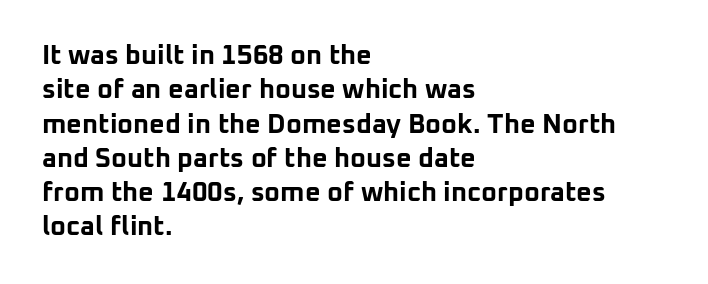
The image shows 27 px bold type, upright; set left-aligned, normal line spacing (1.27x), normal letter spacing, not underlined.
